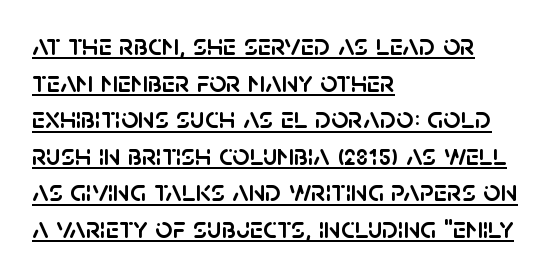
The image shows 30 px sans-serif type, upright; set left-aligned, line spacing 1.22x, normal letter spacing, underlined; low stroke contrast and a large x-height.
